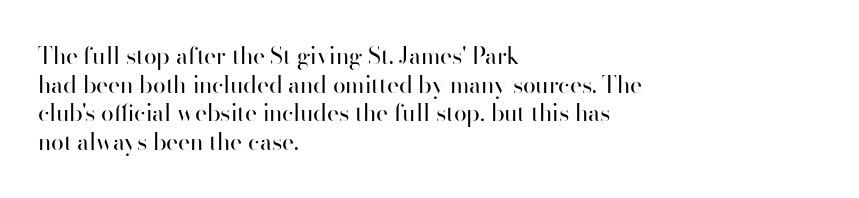
The image shows 23 px text type, upright; set left-aligned, line spacing 1.24x, normal letter spacing, not underlined.
